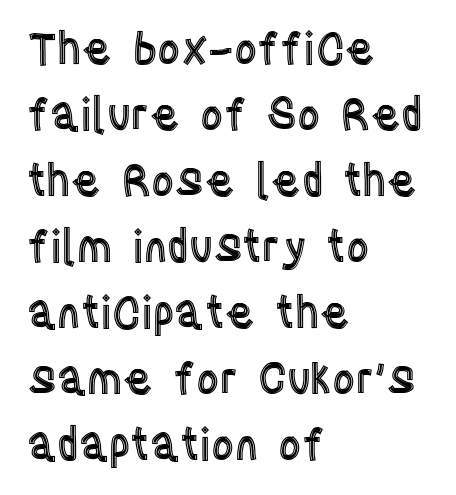
The image shows 44 px condensed type, upright; set left-aligned, normal line spacing (1.5x), normal letter spacing, not underlined; a large x-height.
